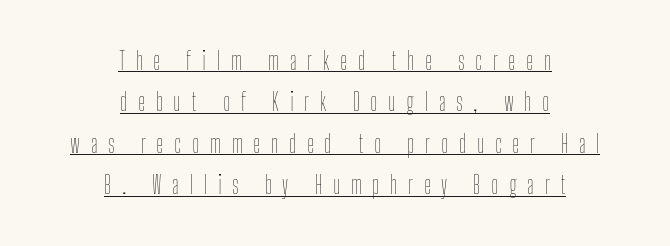
{"italic": "no", "bold": "no", "underline": "yes", "align": "center", "line_spacing": "normal", "line_spacing_ratio": 1.66, "letter_spacing": "wide", "letter_spacing_em": 0.42, "glyph_px": 25}
